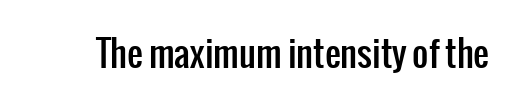
A clean baseline with only descenders dipping below it. The typography opts for an upright posture over an oblique one. Spacing verdict: proportional, widths tailored to each character. This rendering employs a face without finishing strokes, i.e., a sans-serif.
